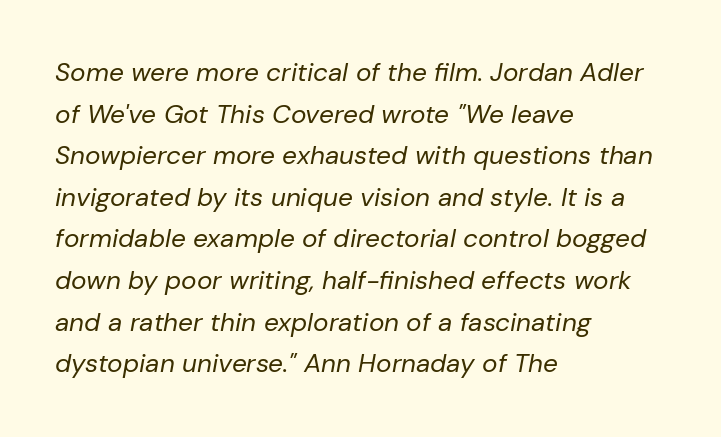
The image shows 26 px text type, italic (leaning right); set left-aligned, normal line spacing (1.6x), normal letter spacing, not underlined.
